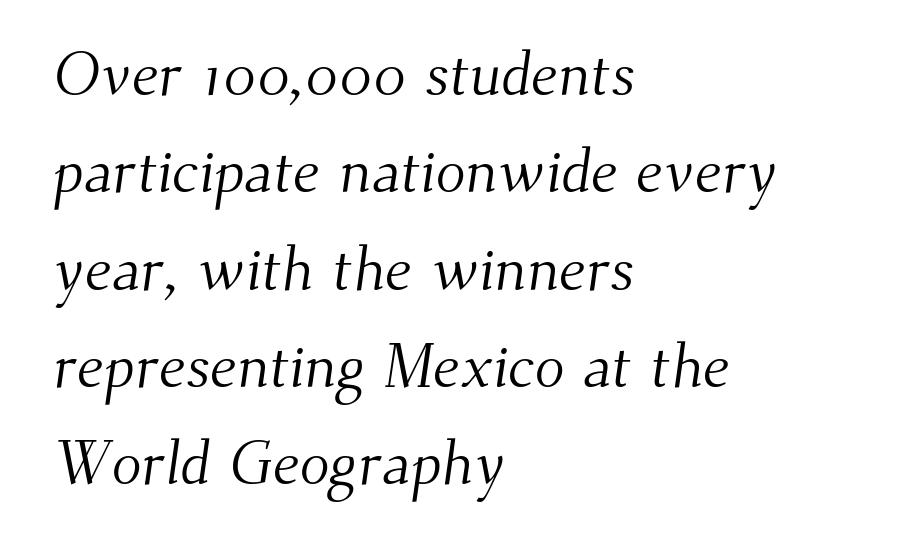
Q: Is the text bold? A: No.
Q: Is the typeface a serif or a sans-serif typeface? A: Serif.
Q: Is the text underlined? A: No.
Q: How is the paragraph aligned? A: Left-aligned.
Q: Is the spacing between letters normal or unusually wide? A: Normal.
Q: Is the spacing between lines tight, normal or loose? A: Normal.
Q: Width (condensed, normal, or wide)? A: Normal.
Q: Stroke contrast? A: Medium.
Q: x-height? A: Small.
Q: Monospaced? A: No.
